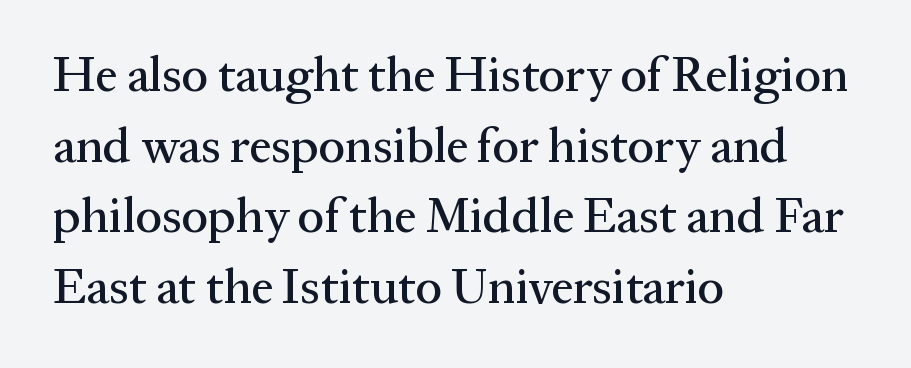
{"serif": "yes", "italic": "no", "width": "normal", "stroke_contrast": "medium", "x_height": "medium", "monospaced": "no", "underline": "no", "align": "left", "line_spacing": "normal", "line_spacing_ratio": 1.44, "letter_spacing": "normal", "letter_spacing_em": 0.0, "glyph_px": 49}
